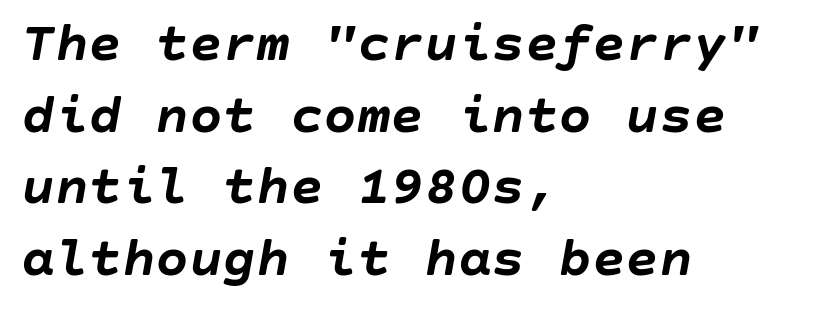
The image shows 56 px semibold type, italic (leaning right); set left-aligned, normal line spacing (1.28x), normal letter spacing, not underlined; low stroke contrast and a large x-height.
